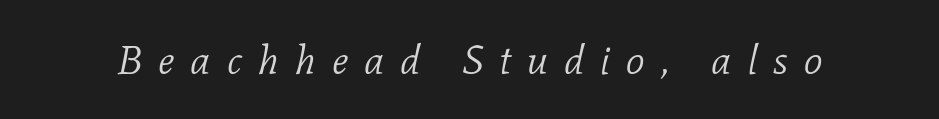
{"serif": "yes", "italic": "yes", "lean": "right", "slant_degrees": 11, "bold": "no", "weight": "light", "width": "normal", "stroke_contrast": "low", "x_height": "medium", "monospaced": "no", "underline": "no", "letter_spacing": "wide", "letter_spacing_em": 0.39, "glyph_px": 41}
